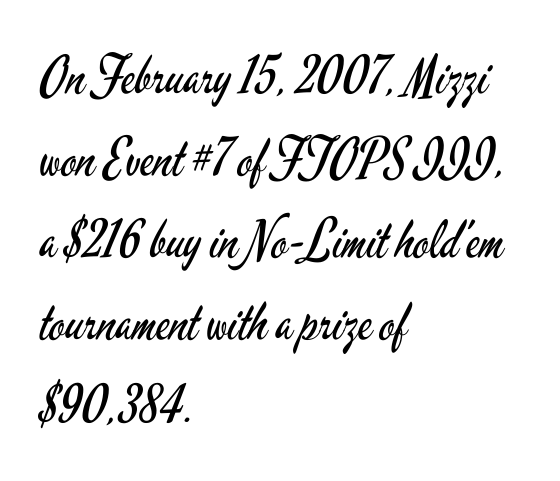
Q: Is the text bold? A: No.
Q: Is the text italic (slanted)? A: Yes.
Q: Is the typeface a serif or a sans-serif typeface? A: Sans-serif.
Q: Is the text underlined? A: No.
Q: How is the paragraph aligned? A: Left-aligned.
Q: Is the spacing between letters normal or unusually wide? A: Normal.
Q: Is the spacing between lines tight, normal or loose? A: Normal.
Q: Width (condensed, normal, or wide)? A: Condensed.
Q: Stroke contrast? A: Low.
Q: x-height? A: Small.
Q: Monospaced? A: No.
